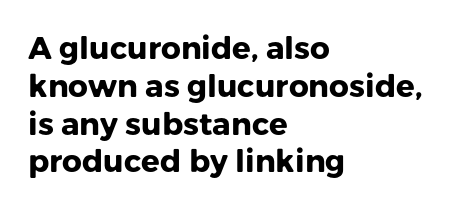
Q: Is the text bold? A: Yes.
Q: Is the text italic (slanted)? A: No, it is upright.
Q: Is the typeface a serif or a sans-serif typeface? A: Sans-serif.
Q: Is the text underlined? A: No.
Q: How is the paragraph aligned? A: Left-aligned.
Q: Is the spacing between letters normal or unusually wide? A: Normal.
Q: Width (condensed, normal, or wide)? A: Normal.
Q: Stroke contrast? A: Low.
Q: x-height? A: Medium.
Q: Monospaced? A: No.
